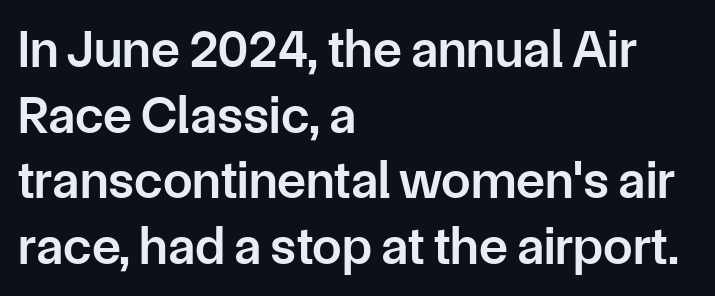
The image shows 53 px semibold sans-serif type, upright; set left-aligned, line spacing 1.24x, normal letter spacing, not underlined; low stroke contrast and a medium x-height.
